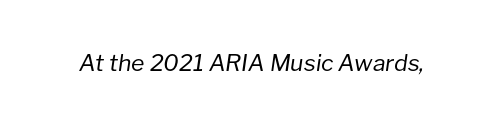
{"italic": "yes", "lean": "right", "slant_degrees": 8, "bold": "no", "underline": "no", "letter_spacing": "normal", "letter_spacing_em": 0.0, "glyph_px": 23}
